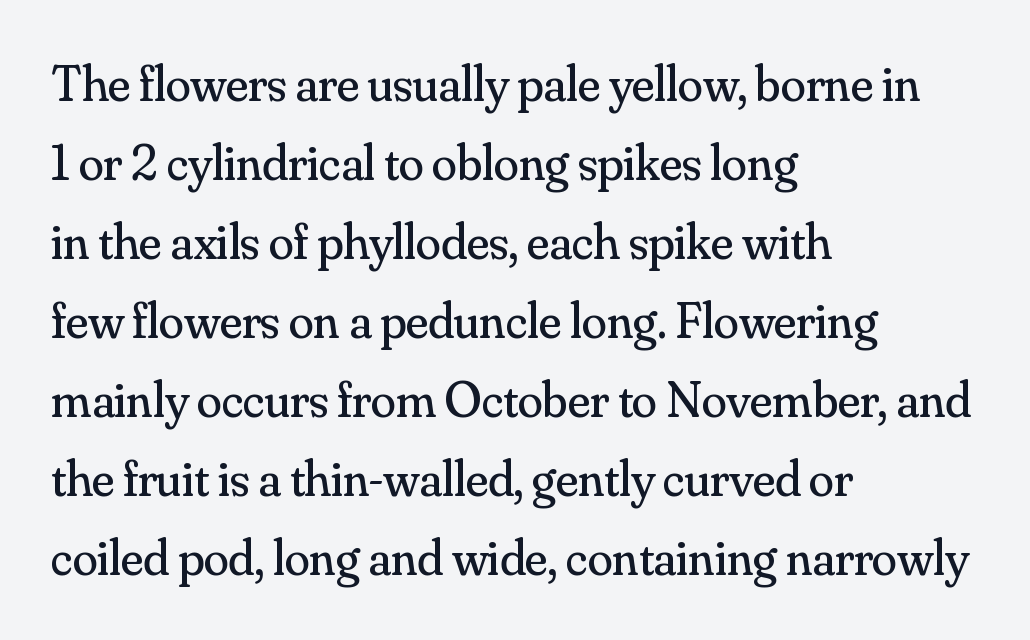
{"serif": "yes", "italic": "no", "bold": "no", "weight": "regular", "width": "normal", "stroke_contrast": "medium", "x_height": "small", "monospaced": "no", "underline": "no", "align": "left", "line_spacing": "normal", "line_spacing_ratio": 1.55, "letter_spacing": "normal", "letter_spacing_em": 0.0, "glyph_px": 51}
